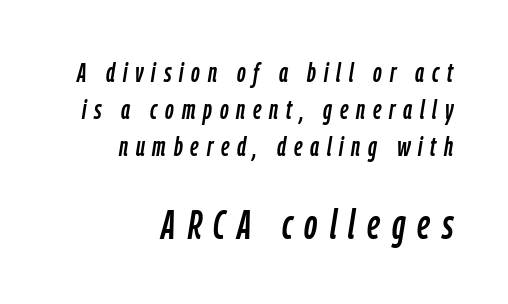
Beneath every word, the page is bare. The font's italic variant was chosen for this text. There is plenty of visible air inserted between adjacent glyphs. One-word summary of the alignment: right. Vertical spacing — default. Which chunk is bigger? The second one — the bottom block dwarfs the top.
